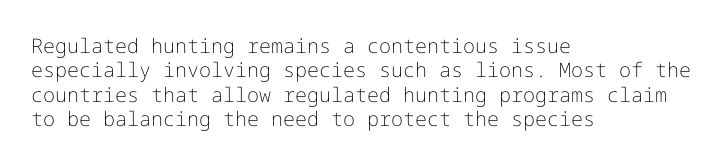
Q: Is the text bold? A: No.
Q: Is the text italic (slanted)? A: No, it is upright.
Q: Is the text underlined? A: No.
Q: How is the paragraph aligned? A: Left-aligned.
Q: Is the spacing between letters normal or unusually wide? A: Normal.
